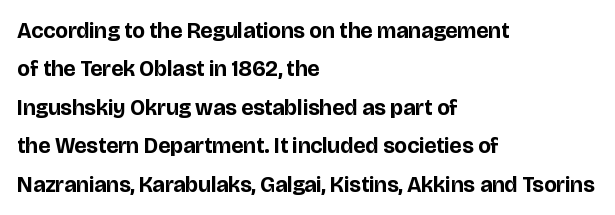
Q: Is the text bold? A: Yes.
Q: Is the text italic (slanted)? A: No, it is upright.
Q: Is the text underlined? A: No.
Q: How is the paragraph aligned? A: Left-aligned.
Q: Is the spacing between letters normal or unusually wide? A: Normal.
